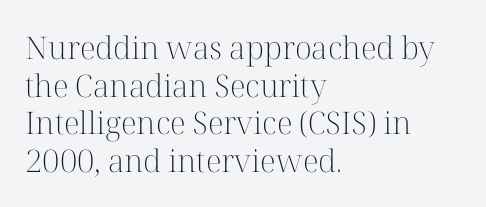
{"serif": "yes", "italic": "no", "bold": "no", "weight": "light", "width": "normal", "stroke_contrast": "high", "x_height": "medium", "monospaced": "no", "underline": "no", "align": "left", "line_spacing_ratio": 1.21, "letter_spacing": "normal", "letter_spacing_em": 0.0, "glyph_px": 31}
